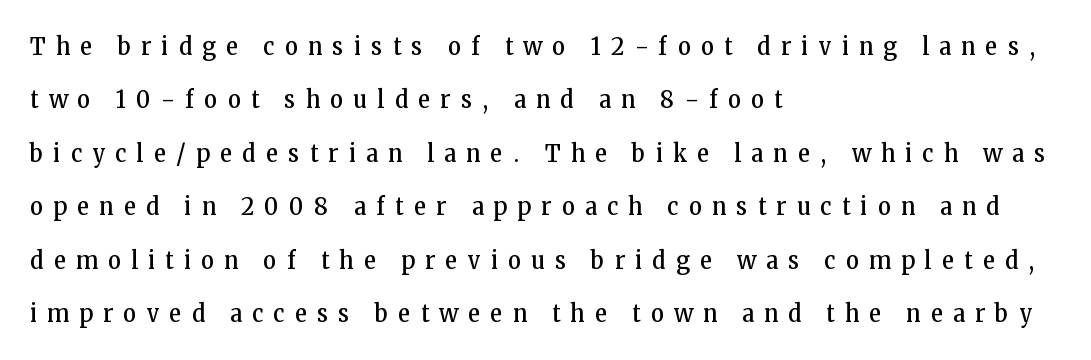
Q: Is the text bold? A: No.
Q: Is the text italic (slanted)? A: No, it is upright.
Q: Is the text underlined? A: No.
Q: How is the paragraph aligned? A: Left-aligned.
Q: Is the spacing between letters normal or unusually wide? A: Unusually wide.
Q: Is the spacing between lines tight, normal or loose? A: Loose.
